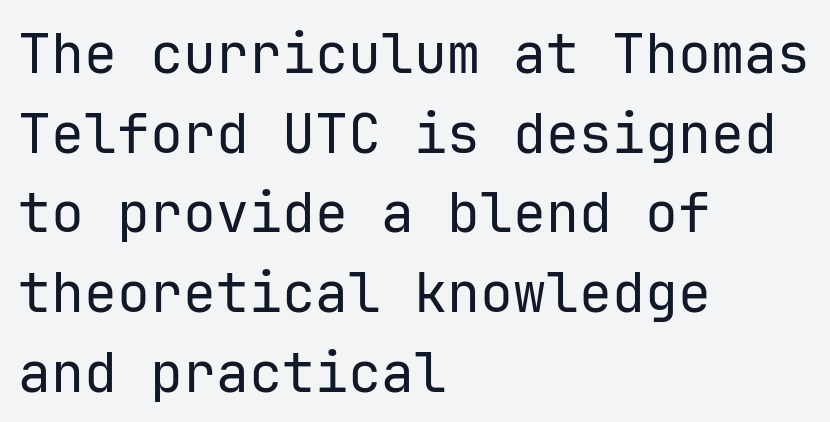
Q: Is the text bold? A: No.
Q: Is the text italic (slanted)? A: No, it is upright.
Q: Is the typeface a serif or a sans-serif typeface? A: Sans-serif.
Q: Is the text underlined? A: No.
Q: How is the paragraph aligned? A: Left-aligned.
Q: Is the spacing between letters normal or unusually wide? A: Normal.
Q: Is the spacing between lines tight, normal or loose? A: Normal.
Q: Width (condensed, normal, or wide)? A: Normal.
Q: Stroke contrast? A: Low.
Q: x-height? A: Medium.
Q: Monospaced? A: Yes.
